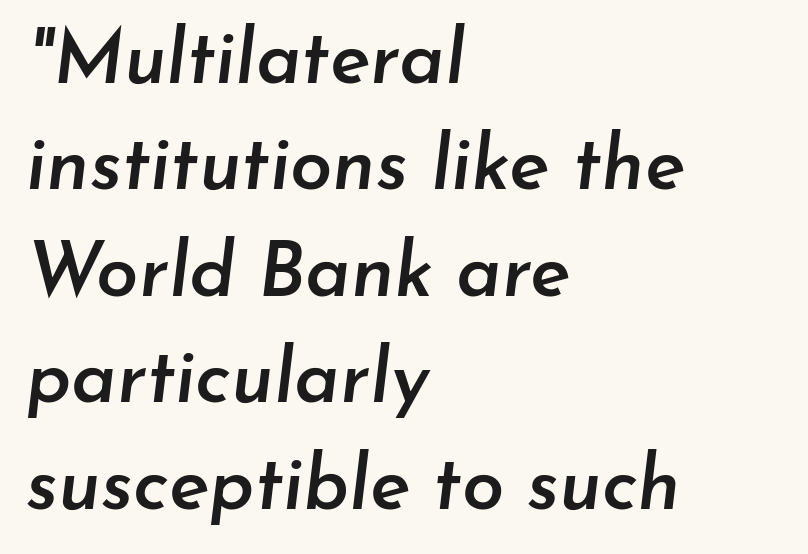
{"italic": "yes", "lean": "right", "slant_degrees": 7, "bold": "semi", "weight": "semibold", "width": "normal", "stroke_contrast": "low", "x_height": "small", "monospaced": "no", "underline": "no", "align": "left", "line_spacing": "normal", "line_spacing_ratio": 1.4, "letter_spacing": "normal", "letter_spacing_em": 0.0, "glyph_px": 76}
